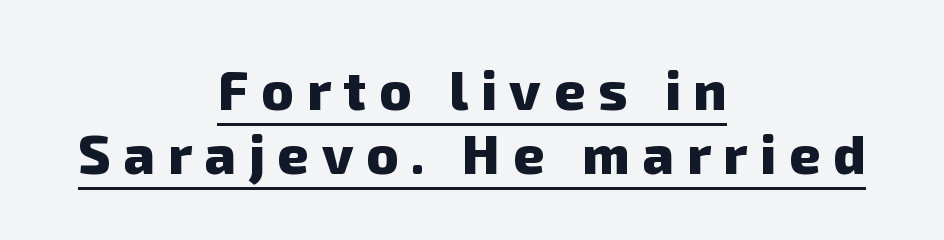
The image shows 54 px heavy sans-serif type; set centered, line spacing 1.19x, unusually wide letter spacing (+0.24 em), underlined; low stroke contrast and a medium x-height.
